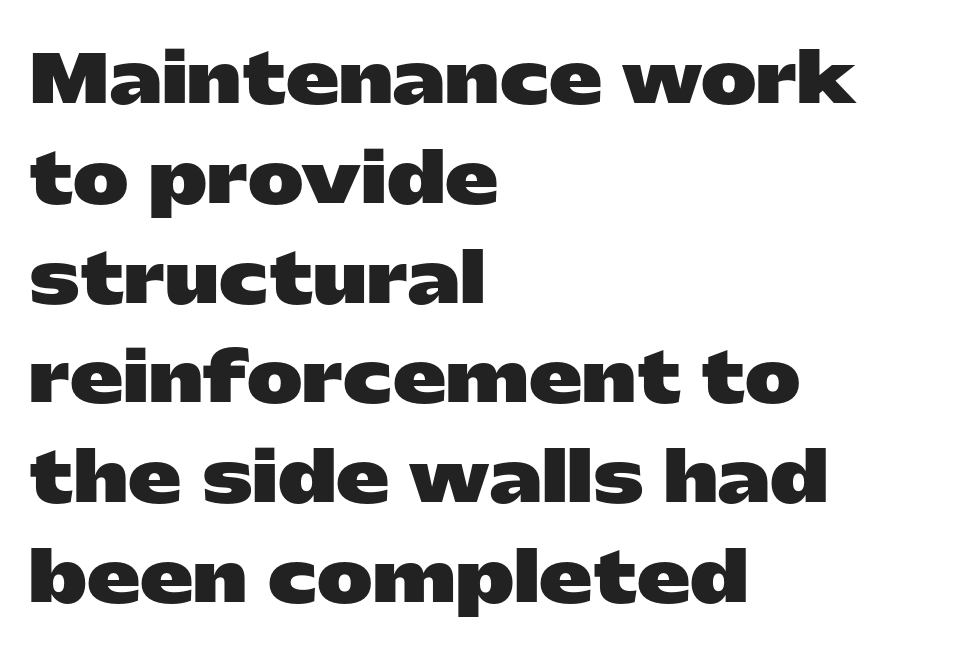
Q: Is the text bold? A: Yes.
Q: Is the text italic (slanted)? A: No, it is upright.
Q: Is the typeface a serif or a sans-serif typeface? A: Sans-serif.
Q: Is the text underlined? A: No.
Q: How is the paragraph aligned? A: Left-aligned.
Q: Is the spacing between letters normal or unusually wide? A: Normal.
Q: Is the spacing between lines tight, normal or loose? A: Normal.
Q: Width (condensed, normal, or wide)? A: Wide.
Q: Stroke contrast? A: Low.
Q: x-height? A: Medium.
Q: Monospaced? A: No.
